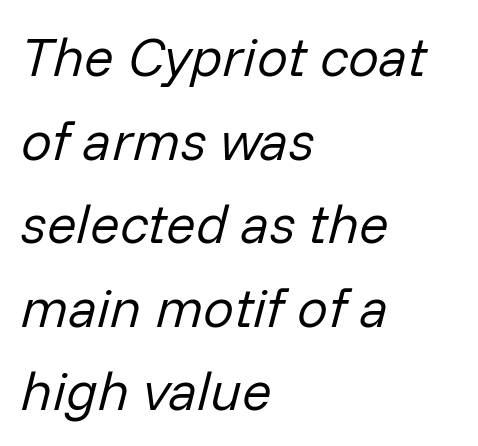
Letters have the restrained weight of plain body copy at most. Decoration check: the copy has no underline. Does extra space separate the letters? No, they use regular spacing. You could not count columns in this text — the font is proportionally spaced. Regular leading.
